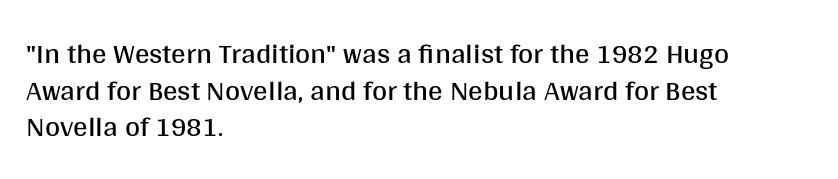
The image shows 29 px regular-weight sans-serif type, upright; set left-aligned, normal line spacing (1.26x), normal letter spacing, not underlined; medium stroke contrast and a large x-height.
